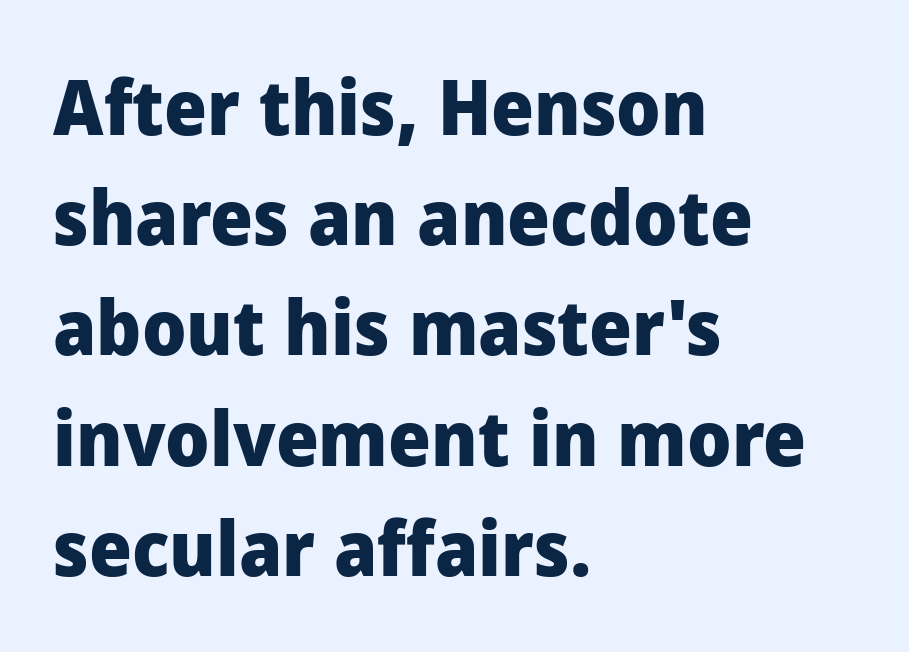
{"serif": "no", "italic": "no", "bold": "yes", "weight": "heavy", "width": "normal", "stroke_contrast": "low", "x_height": "medium", "monospaced": "no", "underline": "no", "align": "left", "line_spacing": "normal", "line_spacing_ratio": 1.45, "letter_spacing": "normal", "letter_spacing_em": 0.0, "glyph_px": 76}
